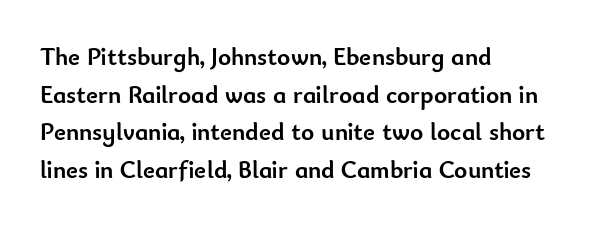
Students, note that the glyphs here touch the page at normal intervals. The vertical gap from one line to the next is medium. The lettering stays uniformly vertical, giving the passage a roman look. The lines are quadded left. Heft: maximum for text — a bold. Type without underlining.
